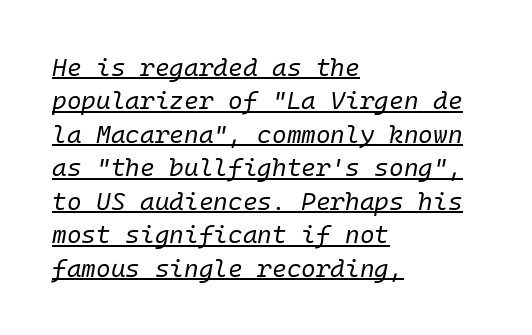
Stems and bowls with no extra thickness — not bold. One glance says typical: line gaps are just what's usual. Horizontal alignment here is leftward, the default for most running prose. Notice how the stems are inclined rather than vertical — that's the hallmark of italics.
